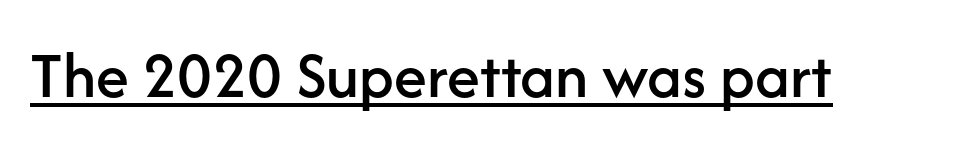
These lines were composed using upright roman letters. The rendering keeps characters at their native spacing. Proportional: the letters do not fall into vertical columns. A typesetter would label this face a sans. Underline: present.
